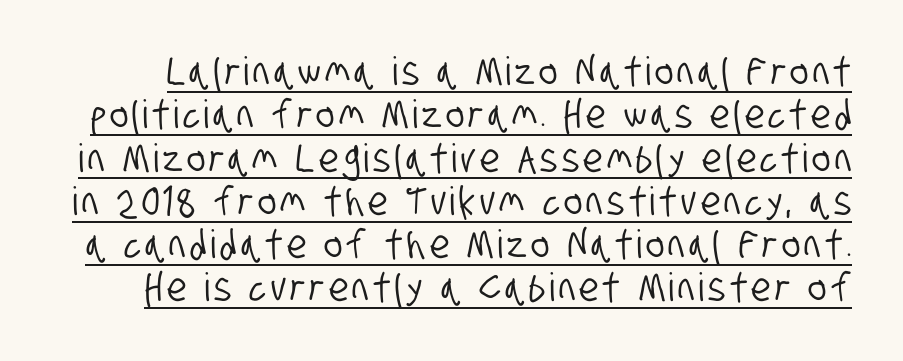
{"serif": "no", "width": "condensed", "stroke_contrast": "low", "x_height": "large", "monospaced": "no", "underline": "yes", "line_spacing": "tight", "line_spacing_ratio": 1.11, "glyph_px": 39}
